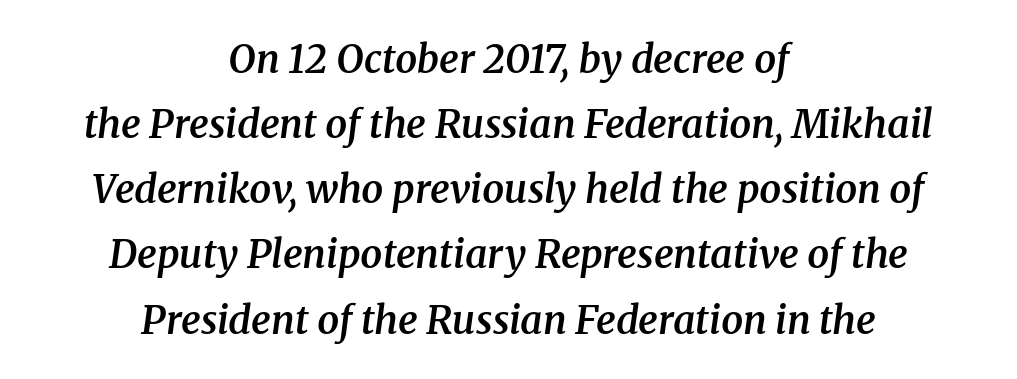
Q: Is the text bold? A: Semi-bold.
Q: Is the text italic (slanted)? A: Yes, it leans right by about 8 degrees.
Q: Is the typeface a serif or a sans-serif typeface? A: Serif.
Q: Is the text underlined? A: No.
Q: How is the paragraph aligned? A: Centered.
Q: Is the spacing between letters normal or unusually wide? A: Normal.
Q: Is the spacing between lines tight, normal or loose? A: Normal.
Q: Width (condensed, normal, or wide)? A: Normal.
Q: Stroke contrast? A: Medium.
Q: x-height? A: Medium.
Q: Monospaced? A: No.
